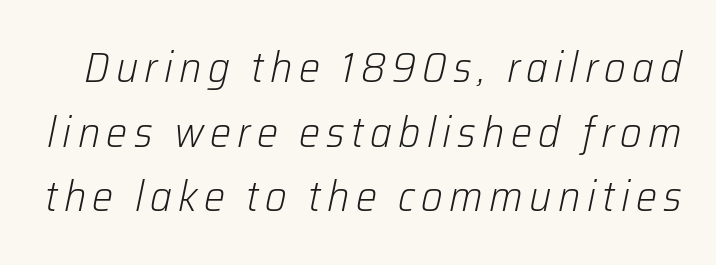
Spacing verdict: proportional, widths tailored to each character. Posture: slanted. Normally led — the rows are evenly, conventionally spaced. The typesetting does not lean heavy: it is not bold. Words float on clear page, feet unadorned.
